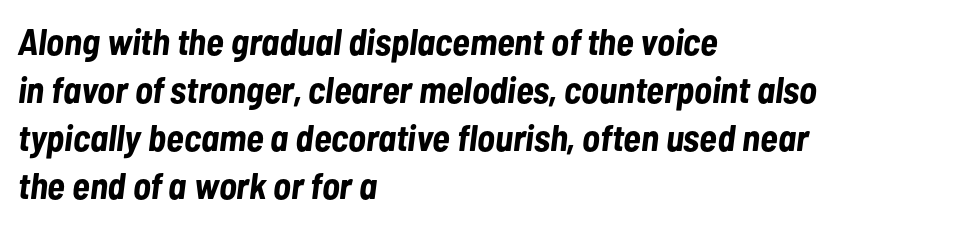
{"italic": "yes", "lean": "right", "slant_degrees": 7, "bold": "yes", "weight": "bold", "width": "condensed", "stroke_contrast": "low", "x_height": "medium", "monospaced": "no", "underline": "no", "align": "left", "line_spacing": "normal", "line_spacing_ratio": 1.3, "letter_spacing": "normal", "letter_spacing_em": 0.0, "glyph_px": 37}
